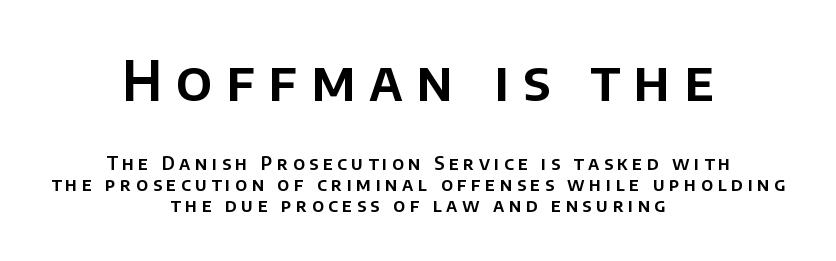
You get the large type first, then a drop to smaller type. Horizontal alignment here is central, giving a formal, balanced look. The zone under the glyphs is completely vacant. To sum up the face: it is a sans, with no serifs.
